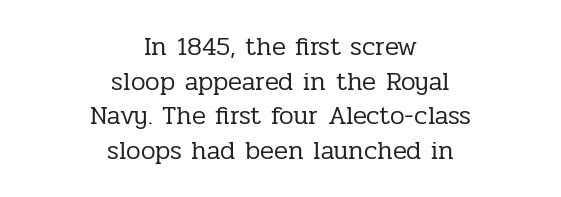
{"italic": "no", "bold": "no", "underline": "no", "align": "center", "line_spacing": "normal", "line_spacing_ratio": 1.33, "letter_spacing": "normal", "letter_spacing_em": 0.0, "glyph_px": 26}
